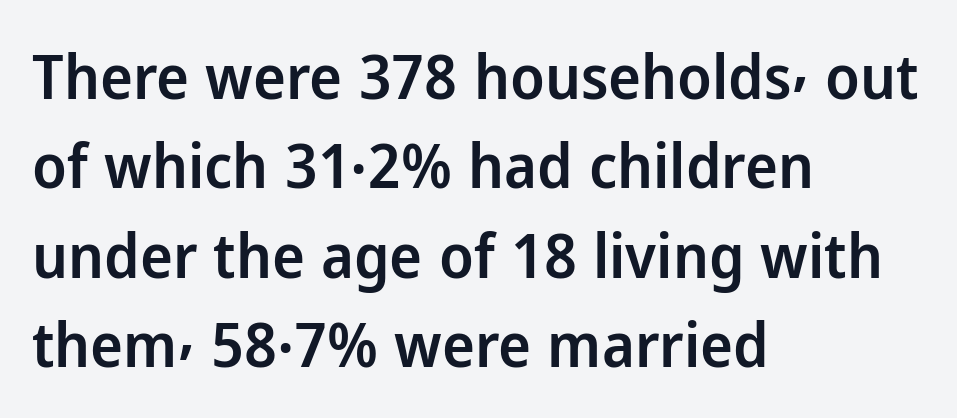
The image shows 62 px semibold sans-serif type, upright; set left-aligned, normal line spacing (1.44x), normal letter spacing, not underlined; low stroke contrast and a medium x-height.
